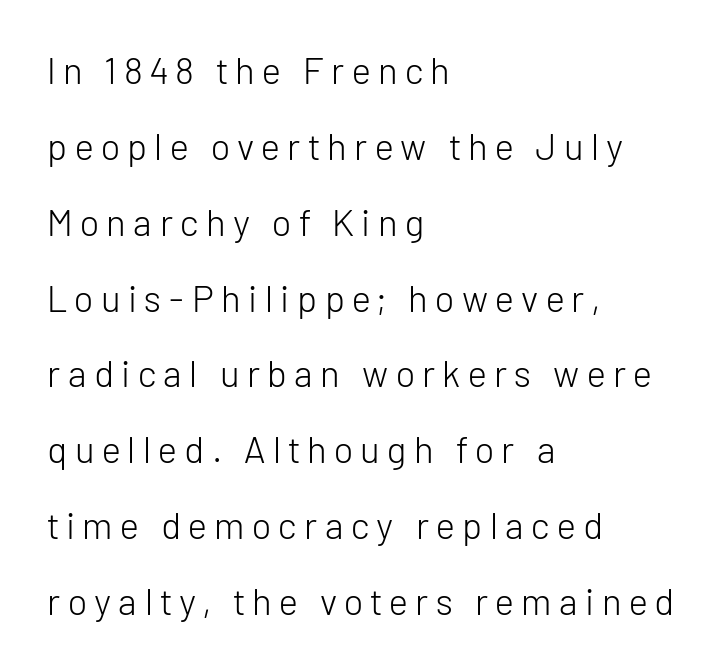
The rendering uses natural spacing where letterforms have individual widths. This rendering employs a face without finishing strokes, i.e., a sans-serif. Where is the straight margin? On the left. Think standard paragraph weight, or any step lighter than that. The typography opts for an upright posture over an oblique one. Nobody drew a line under any word here.
